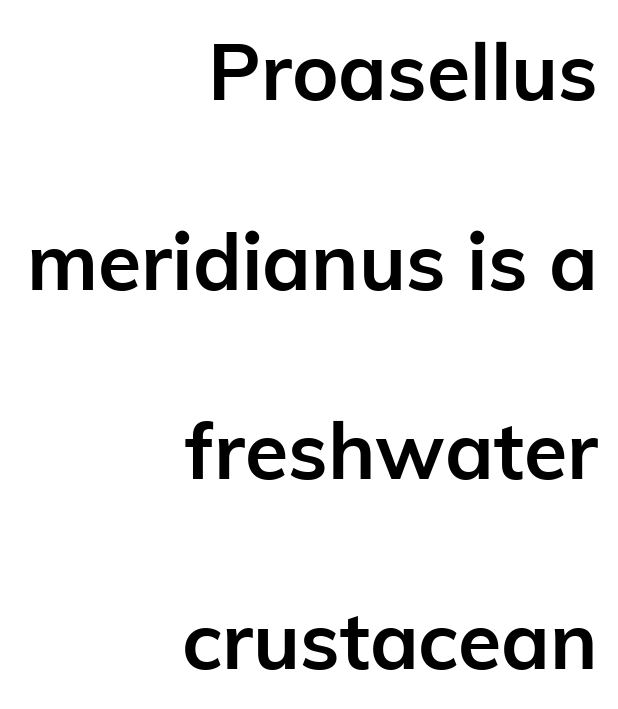
Q: Is the text bold? A: Yes.
Q: Is the text italic (slanted)? A: No, it is upright.
Q: Is the typeface a serif or a sans-serif typeface? A: Sans-serif.
Q: Is the text underlined? A: No.
Q: How is the paragraph aligned? A: Right-aligned.
Q: Is the spacing between letters normal or unusually wide? A: Normal.
Q: Is the spacing between lines tight, normal or loose? A: Loose.
Q: Width (condensed, normal, or wide)? A: Normal.
Q: Stroke contrast? A: Low.
Q: x-height? A: Medium.
Q: Monospaced? A: No.
